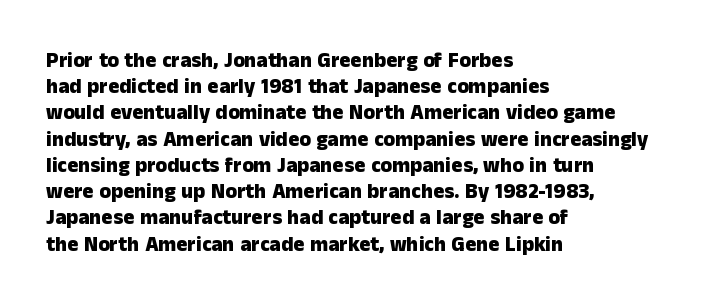
Does the weight exceed regular? Yes, all the way to bold. A typesetter would mark this as roman, not italic. The glyphs are unaccompanied by any horizontal stroke below them. Interline gaps are of average width in this sample. The horizontal fit of the characters is conventional and even.
